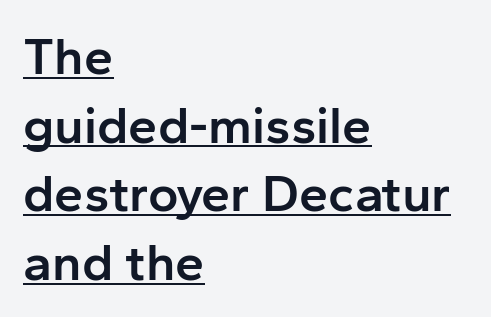
Q: Is the text bold? A: Semi-bold.
Q: Is the text italic (slanted)? A: No, it is upright.
Q: Is the typeface a serif or a sans-serif typeface? A: Sans-serif.
Q: Is the text underlined? A: Yes.
Q: How is the paragraph aligned? A: Left-aligned.
Q: Is the spacing between letters normal or unusually wide? A: Normal.
Q: Is the spacing between lines tight, normal or loose? A: Normal.
Q: Width (condensed, normal, or wide)? A: Normal.
Q: Stroke contrast? A: Low.
Q: x-height? A: Medium.
Q: Monospaced? A: No.
